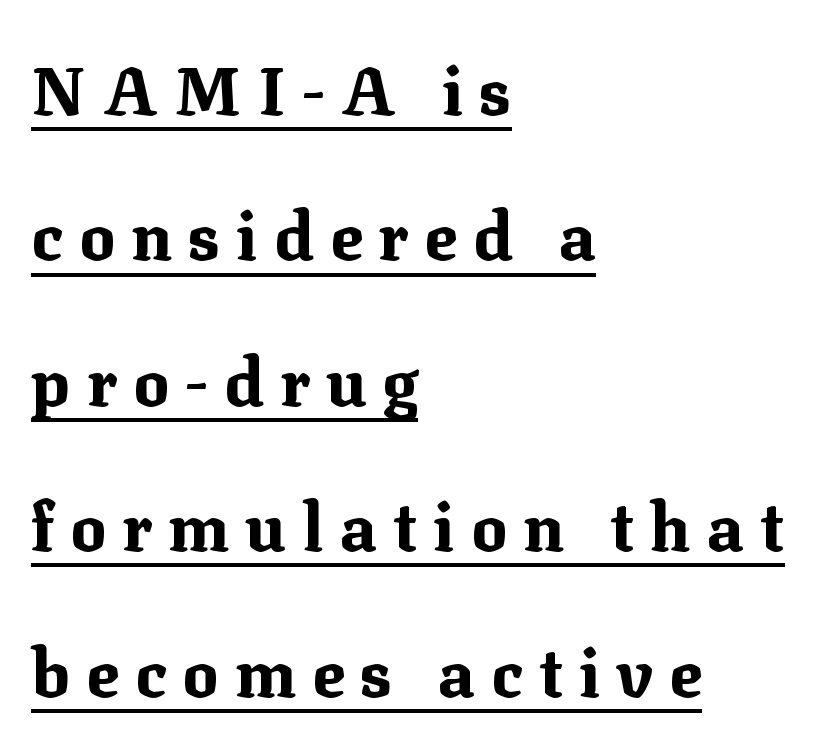
Casual observation: everything's shoved over to the left. Think of a printed novel: that variable character pitch is what you see here. Reading down the column, the eye jumps a long way to each next line. These characters rest on top of a visible drawn line. Words appear elongated and porous because spacing is wide.
